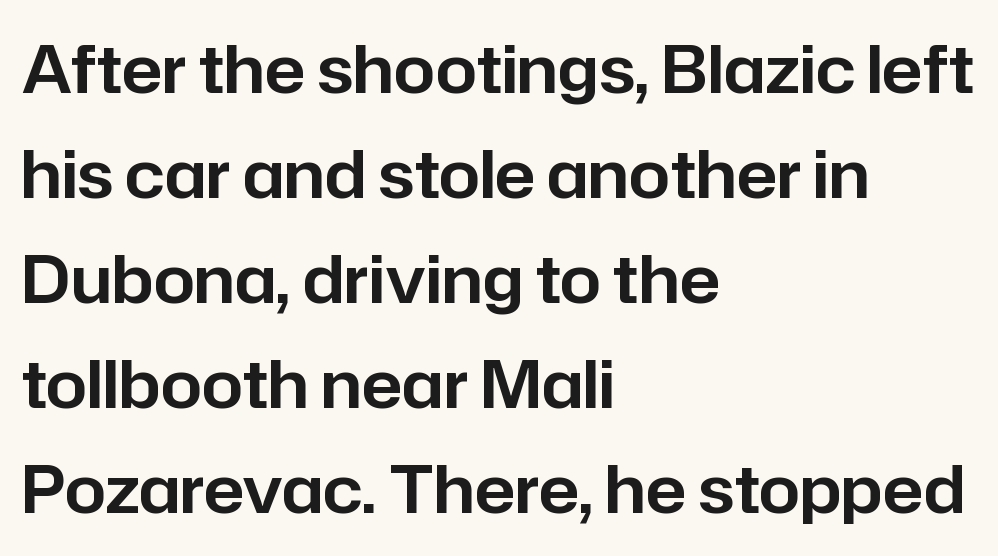
This sample keeps an unexceptional amount of space between lines. Glance below the letters and you will spot only blank space. The lettering holds an erect, upright posture throughout. The font family rendered here belongs to the sans-serif group. A typesetter would call this proportional, since set widths differ per character.
